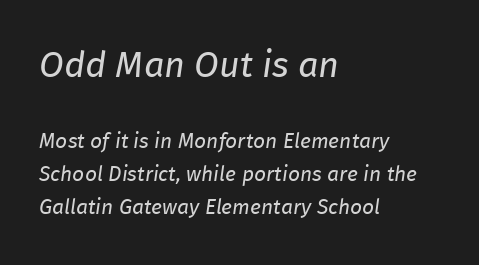
The image shows 36 px regular-weight type, italic (leaning right); set left-aligned, normal line spacing (1.58x), normal letter spacing, not underlined; the first (top) block is 1.71x larger; low stroke contrast and a medium x-height.
